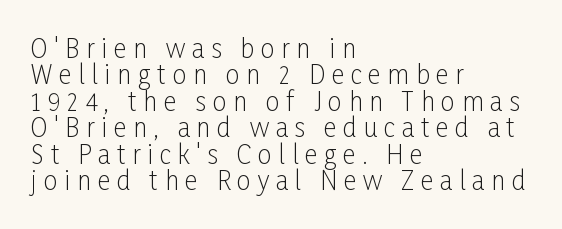
Type without underlining. The leading is snug, giving the passage a crowded texture. Layout note: lines flush left. Style check: upright.
